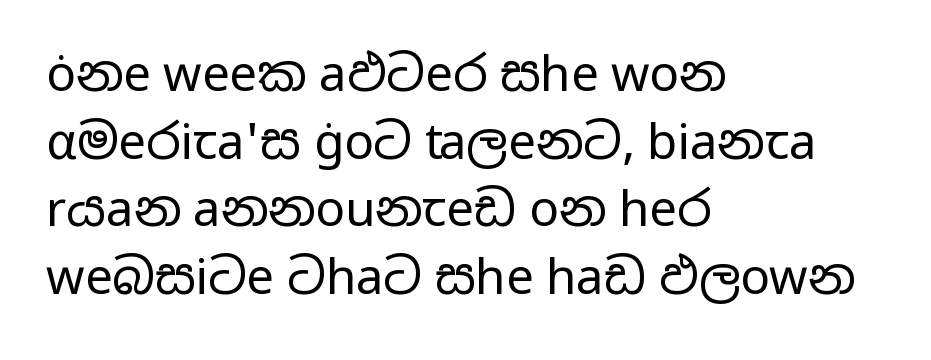
Summary of vertical rhythm: regular, with standard interline spacing. Descenders hang freely into open space. Tall strokes in this sample are plumb rather than angled. The rendering uses natural spacing where letterforms have individual widths.
